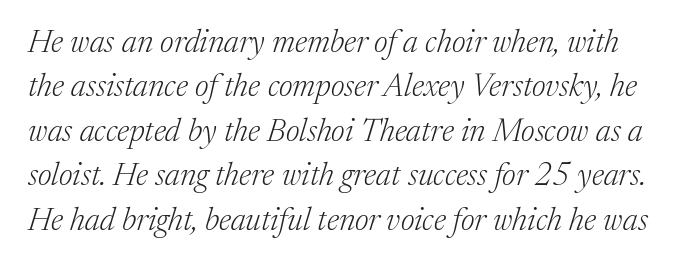
{"serif": "yes", "italic": "yes", "lean": "right", "slant_degrees": 17, "bold": "no", "weight": "light", "width": "normal", "stroke_contrast": "medium", "x_height": "medium", "monospaced": "no", "underline": "no", "line_spacing": "normal", "line_spacing_ratio": 1.39, "letter_spacing": "normal", "letter_spacing_em": 0.0, "glyph_px": 32}
